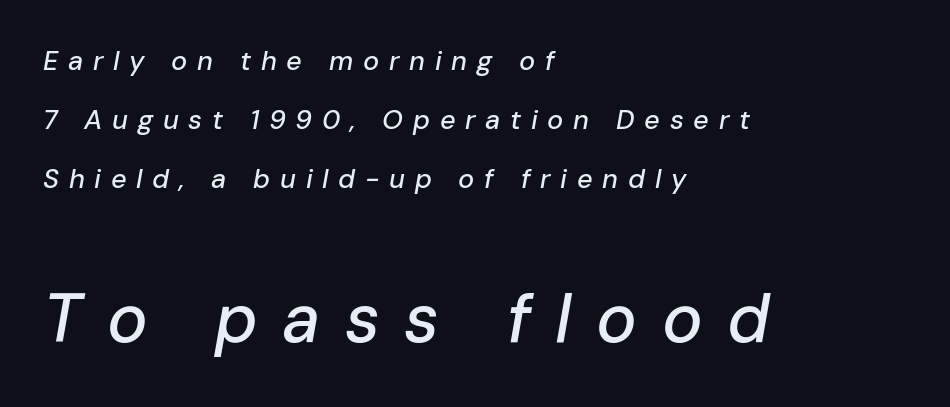
Q: Is the text italic (slanted)? A: Yes, it leans right by about 10 degrees.
Q: Is the text underlined? A: No.
Q: How is the paragraph aligned? A: Left-aligned.
Q: Is the spacing between letters normal or unusually wide? A: Unusually wide.
Q: Is the spacing between lines tight, normal or loose? A: Loose.
Q: Which block of text is set in a larger size, the first (top) or the second (bottom)? A: The second (bottom) one.
Q: Width (condensed, normal, or wide)? A: Normal.
Q: Stroke contrast? A: Low.
Q: x-height? A: Medium.
Q: Monospaced? A: No.
